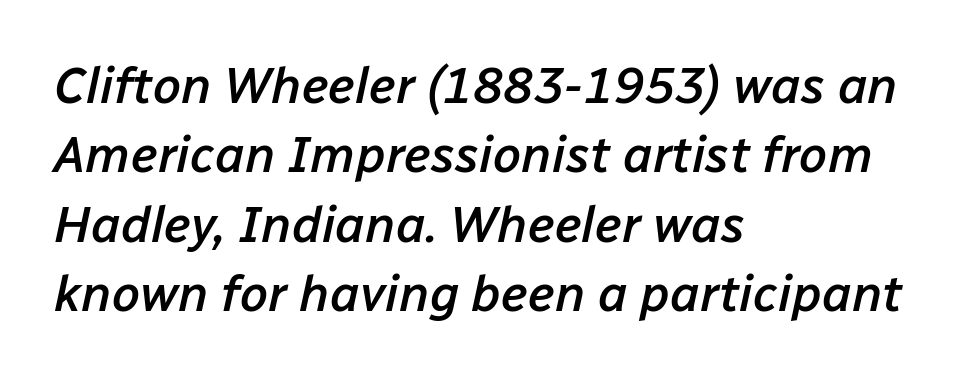
{"italic": "yes", "lean": "right", "slant_degrees": 12, "bold": "semi", "weight": "semibold", "width": "normal", "stroke_contrast": "low", "x_height": "medium", "monospaced": "no", "underline": "no", "align": "left", "line_spacing": "normal", "line_spacing_ratio": 1.36, "letter_spacing": "normal", "letter_spacing_em": 0.0, "glyph_px": 51}
